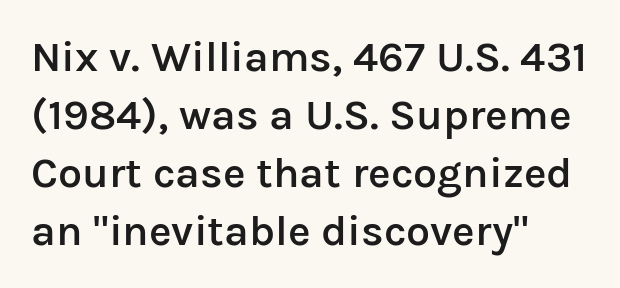
Vertically, the passage feels balanced, rows spaced as you'd expect. What weight is shown? A semibold, between regular and bold. Style check: upright. Every row of glyphs begins at an identical x-position on the left. Think of a printed novel: that variable character pitch is what you see here. There is no visible air inserted between adjacent glyphs.
